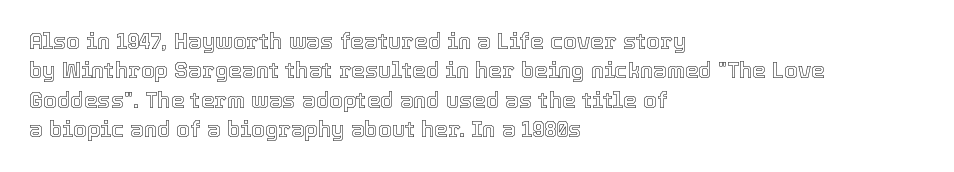
The image shows 22 px text type, upright; set left-aligned, normal line spacing (1.34x), normal letter spacing, not underlined.
